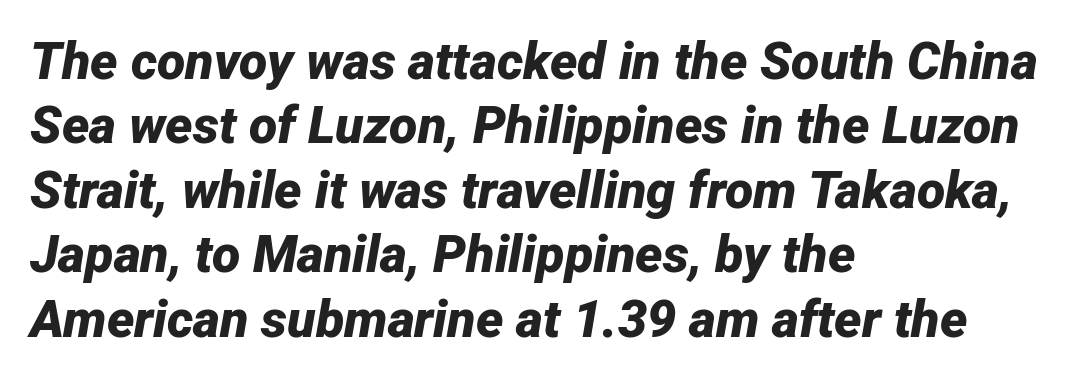
{"italic": "yes", "lean": "right", "slant_degrees": 12, "bold": "yes", "weight": "bold", "width": "normal", "stroke_contrast": "low", "x_height": "medium", "monospaced": "no", "underline": "no", "align": "left", "line_spacing_ratio": 1.24, "letter_spacing": "normal", "letter_spacing_em": 0.0, "glyph_px": 52}
